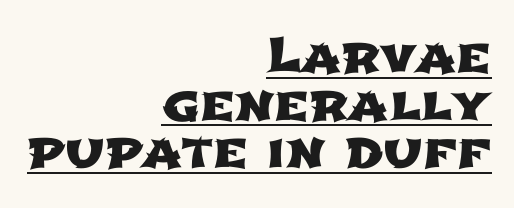
{"serif": "no", "width": "wide", "stroke_contrast": "low", "x_height": "medium", "monospaced": "no", "underline": "yes", "align": "right", "line_spacing": "tight", "line_spacing_ratio": 0.97, "letter_spacing": "normal", "letter_spacing_em": 0.0, "glyph_px": 49}
